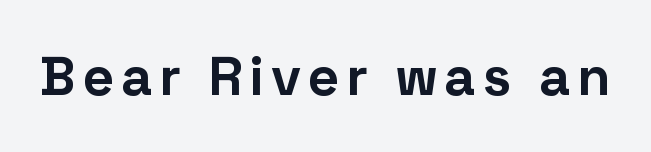
The image shows 55 px bold sans-serif type, upright; set not underlined; low stroke contrast and a medium x-height.
